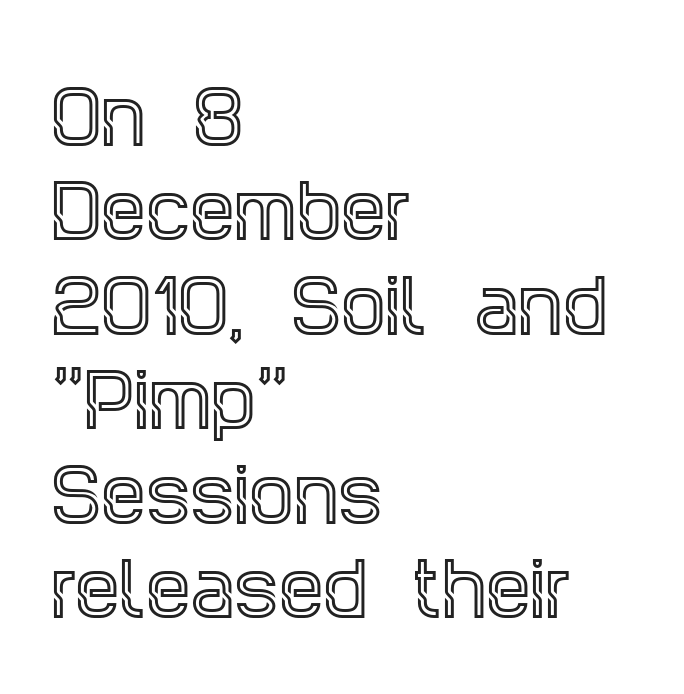
Q: Is the text italic (slanted)? A: No, it is upright.
Q: Is the typeface a serif or a sans-serif typeface? A: Serif.
Q: Is the text underlined? A: No.
Q: How is the paragraph aligned? A: Left-aligned.
Q: Is the spacing between letters normal or unusually wide? A: Normal.
Q: Is the spacing between lines tight, normal or loose? A: Normal.
Q: Width (condensed, normal, or wide)? A: Condensed.
Q: x-height? A: Large.
Q: Monospaced? A: No.
